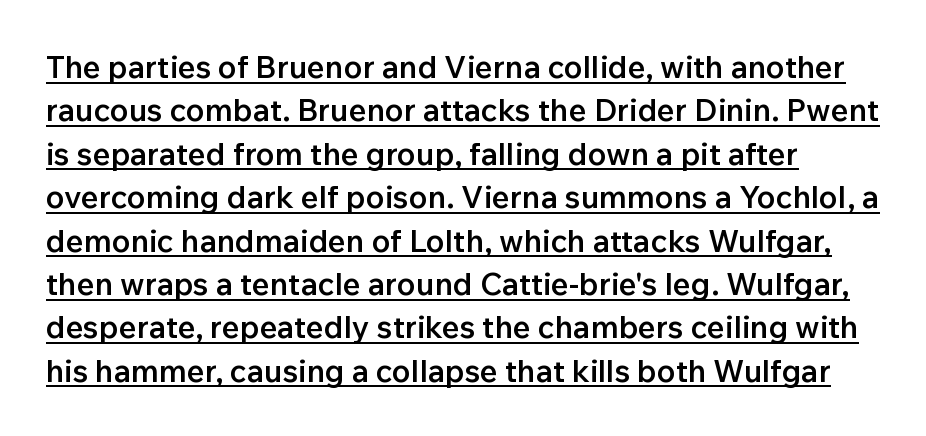
The image shows 31 px semibold sans-serif type, upright; set normal line spacing (1.4x), normal letter spacing, underlined; low stroke contrast and a medium x-height.
